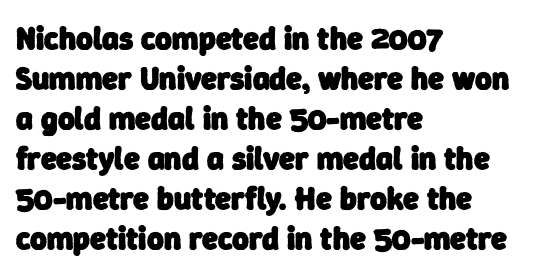
Q: Is the text bold? A: Yes.
Q: Is the typeface a serif or a sans-serif typeface? A: Sans-serif.
Q: Is the text underlined? A: No.
Q: How is the paragraph aligned? A: Left-aligned.
Q: Is the spacing between letters normal or unusually wide? A: Normal.
Q: Is the spacing between lines tight, normal or loose? A: Normal.
Q: Width (condensed, normal, or wide)? A: Normal.
Q: Stroke contrast? A: Low.
Q: x-height? A: Medium.
Q: Monospaced? A: No.
